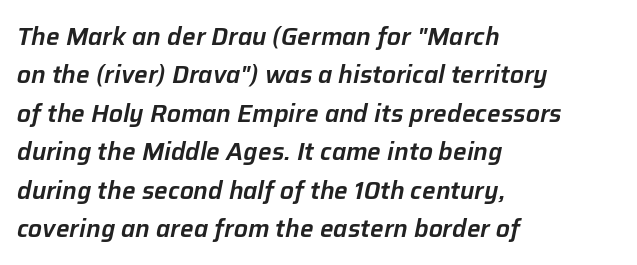
The glyphs are unaccompanied by any horizontal stroke below them. The letterforms sit shoulder to shoulder at normal distance. The passage shown stacks its lines at a standard gap. Characters are canted at an angle relative to the baseline's perpendicular. Layout note: lines flush left.
